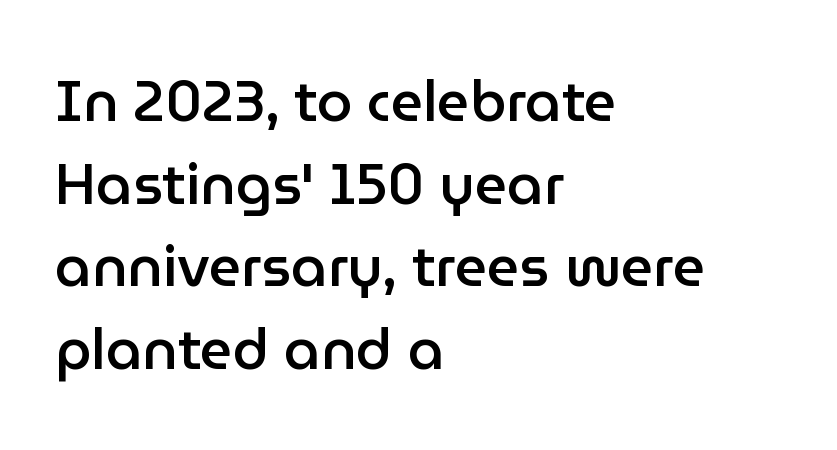
The image shows 57 px semibold sans-serif type, upright; set left-aligned, normal line spacing (1.45x), normal letter spacing, not underlined; low stroke contrast and a medium x-height.
